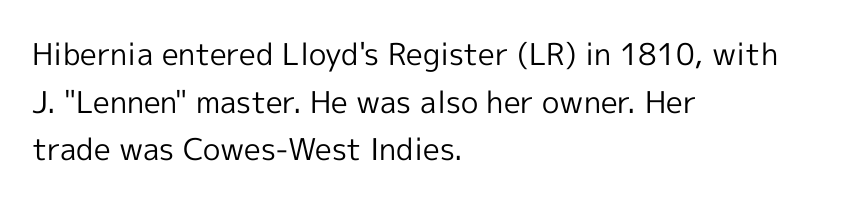
Q: Is the text bold? A: No.
Q: Is the text italic (slanted)? A: No, it is upright.
Q: Is the typeface a serif or a sans-serif typeface? A: Sans-serif.
Q: Is the text underlined? A: No.
Q: How is the paragraph aligned? A: Left-aligned.
Q: Is the spacing between letters normal or unusually wide? A: Normal.
Q: Is the spacing between lines tight, normal or loose? A: Normal.
Q: Width (condensed, normal, or wide)? A: Normal.
Q: x-height? A: Medium.
Q: Monospaced? A: No.
